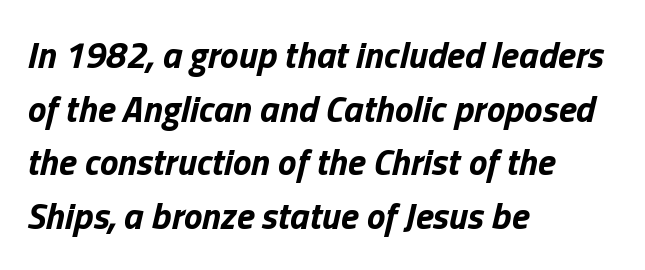
The image shows 37 px bold type, italic (leaning right); set left-aligned, normal line spacing (1.45x), normal letter spacing, not underlined; low stroke contrast and a medium x-height.
